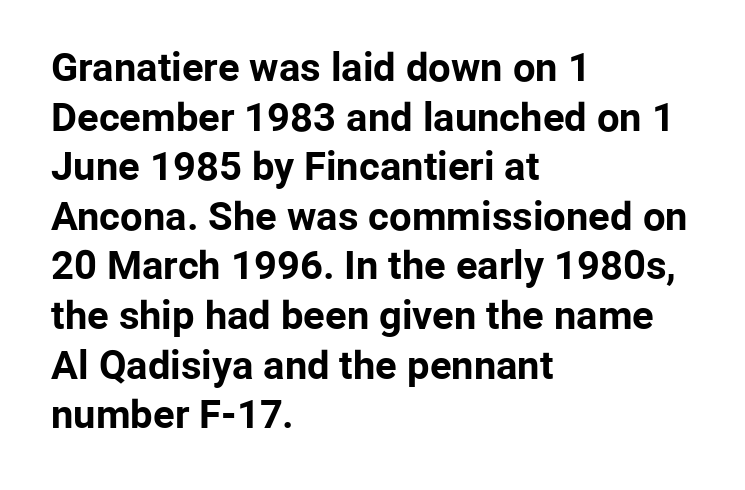
Notice how thick the strokes are: this is what a full bold looks like. Casual observation: everything's shoved over to the left. Character widths vary here, with narrow letters taking less room than wide ones. Plain, unruled lines of type. The axis of the letterforms is exactly vertical.
